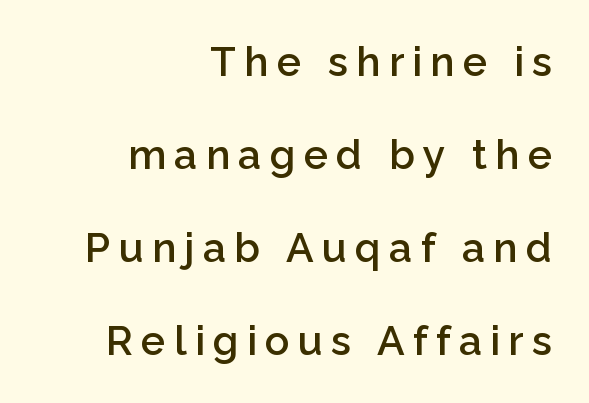
The image shows 41 px semibold sans-serif type, upright; set right-aligned, loose line spacing (2.27x), unusually wide letter spacing (+0.2 em), not underlined; low stroke contrast and a medium x-height.
